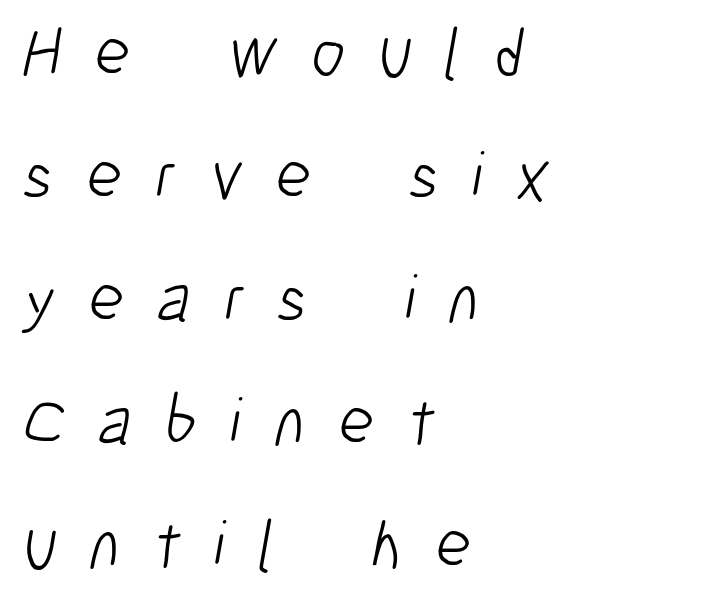
The image shows 68 px light, condensed sans-serif type; set left-aligned, line spacing 1.81x, unusually wide letter spacing (+0.49 em), not underlined; low stroke contrast and a medium x-height.
